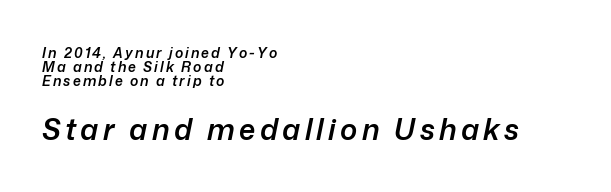
The rendering uses a semibold face; strokes are thickened but not to full bold. The later block is typeset at a bigger size than the earlier block. Has an underline been added? It has not. The whole block is typeset with a tilt.
